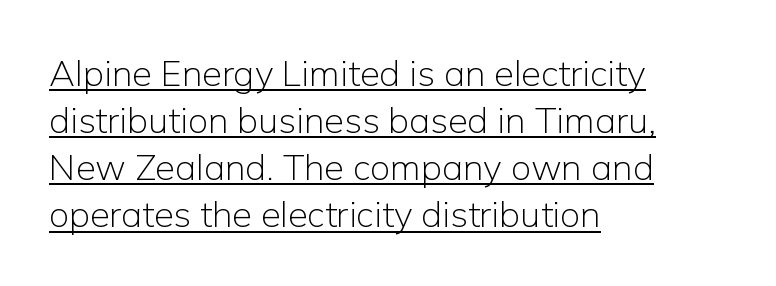
The image shows 36 px light sans-serif type, upright; set left-aligned, normal line spacing (1.31x), normal letter spacing, underlined; low stroke contrast and a medium x-height.
